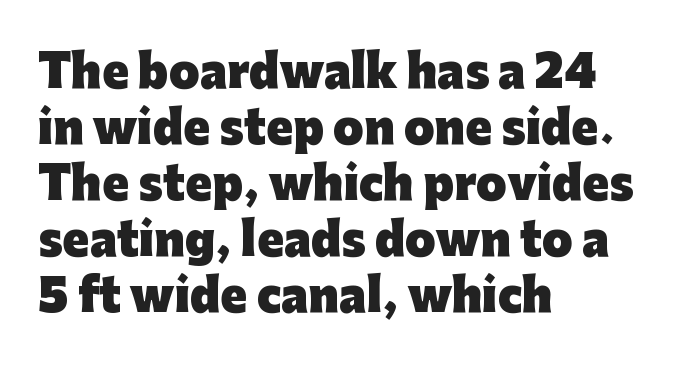
Q: Is the text bold? A: Yes.
Q: Is the text italic (slanted)? A: No, it is upright.
Q: Is the typeface a serif or a sans-serif typeface? A: Sans-serif.
Q: Is the text underlined? A: No.
Q: How is the paragraph aligned? A: Left-aligned.
Q: Is the spacing between letters normal or unusually wide? A: Normal.
Q: Is the spacing between lines tight, normal or loose? A: Normal.
Q: Width (condensed, normal, or wide)? A: Normal.
Q: Stroke contrast? A: Low.
Q: x-height? A: Medium.
Q: Monospaced? A: No.
